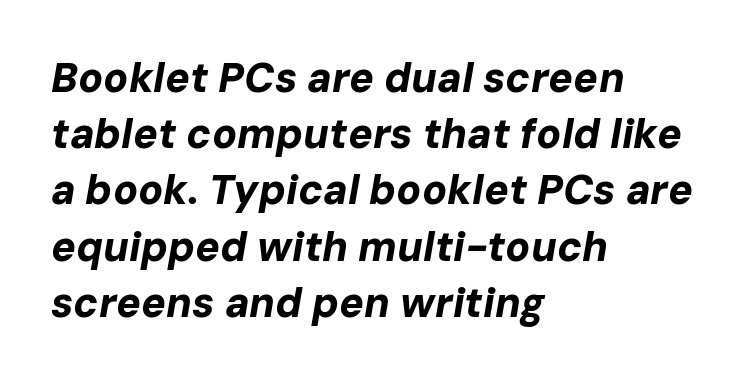
{"italic": "yes", "lean": "right", "slant_degrees": 10, "bold": "yes", "weight": "bold", "width": "normal", "stroke_contrast": "low", "x_height": "medium", "monospaced": "no", "underline": "no", "align": "left", "line_spacing": "normal", "line_spacing_ratio": 1.37, "letter_spacing": "normal", "letter_spacing_em": 0.0, "glyph_px": 41}
